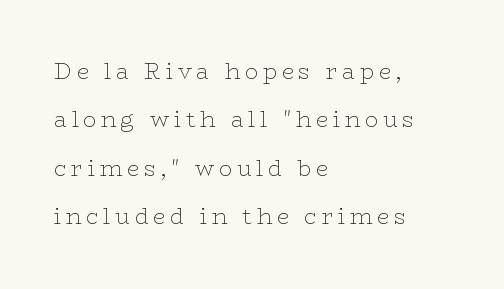
Stems here are at most as thick as an everyday book face. Summary of vertical rhythm: relaxed, with wide interline spacing. The typesetter chose a ragged-right arrangement here. The type is letterspaced generously, with wide tracking. Posture: vertical.
